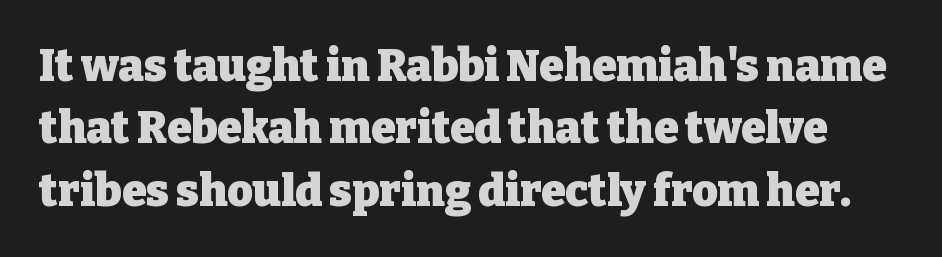
Weight: bold. How would I describe the line gaps? Plain and ordinary. The type is set solid horizontally, with unmodified tracking. Spacing verdict: proportional, widths tailored to each character. Typographically, this falls in the serif category. Type without underlining.
